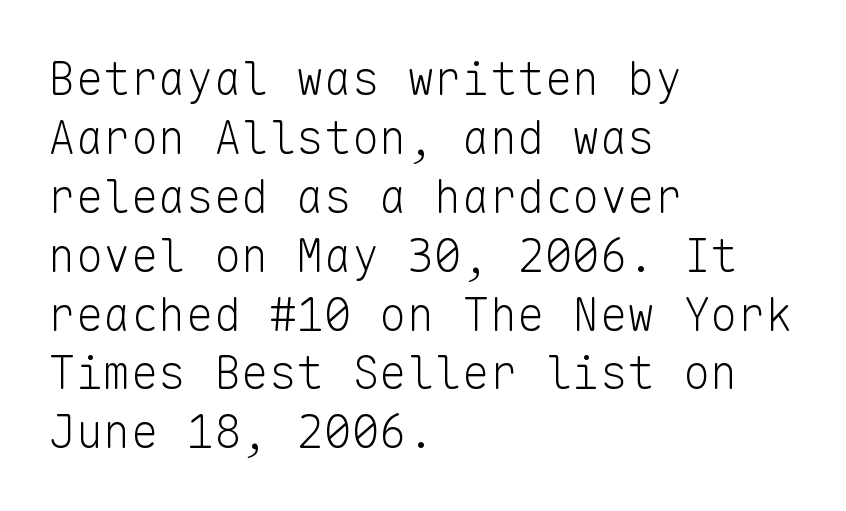
The image shows 46 px light sans-serif type, upright, monospaced; set left-aligned, normal line spacing (1.28x), normal letter spacing, not underlined; low stroke contrast and a medium x-height.
